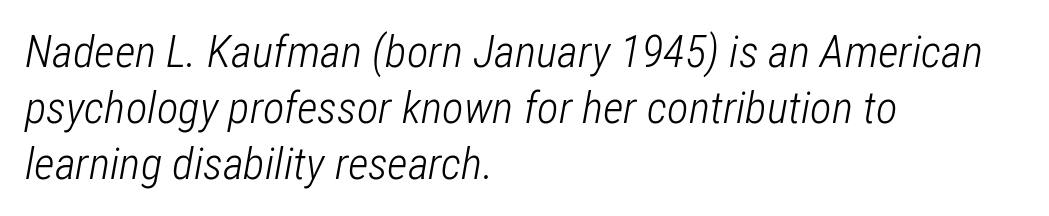
The image shows 45 px light, condensed type, italic (leaning right); set left-aligned, normal line spacing (1.25x), normal letter spacing, not underlined; low stroke contrast and a medium x-height.
